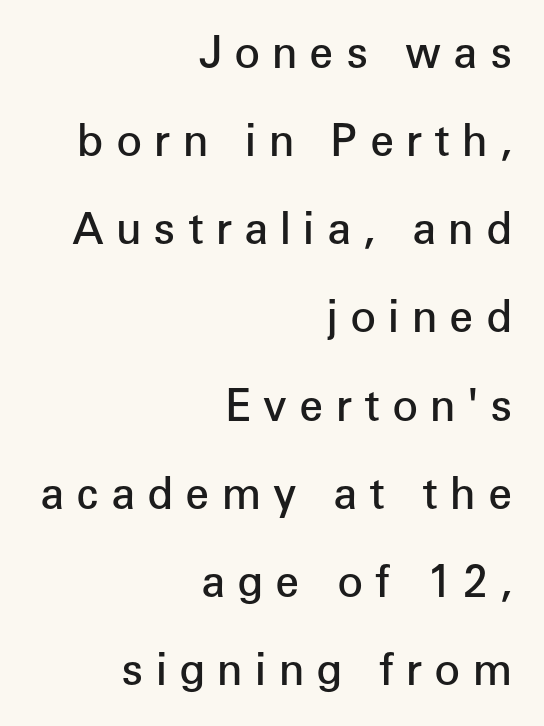
A student would call this right alignment; a typographer would say flush right, rag left. Here the designer chose a conventional face with non-uniform glyph widths. Leading: increased. The passage shown is typeset with a sans-serif family.
